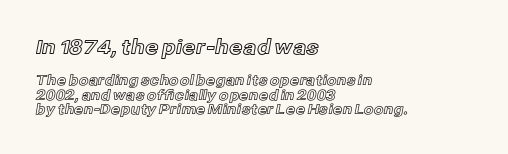
Q: Is the text italic (slanted)? A: Yes.
Q: Is the text underlined? A: No.
Q: How is the paragraph aligned? A: Left-aligned.
Q: Is the spacing between letters normal or unusually wide? A: Normal.
Q: Is the spacing between lines tight, normal or loose? A: Tight.
Q: Which block of text is set in a larger size, the first (top) or the second (bottom)? A: The first (top) one.
